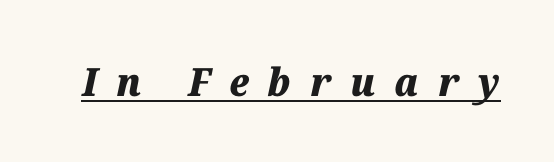
Set as a true bold cut, around the 700 mark. These lines have a slow, spaced-out rhythm from letter to letter. A typesetter would mark this as italic. You could not count columns in this text — the font is proportionally spaced. Notice how a bar underscores the lettering throughout.
